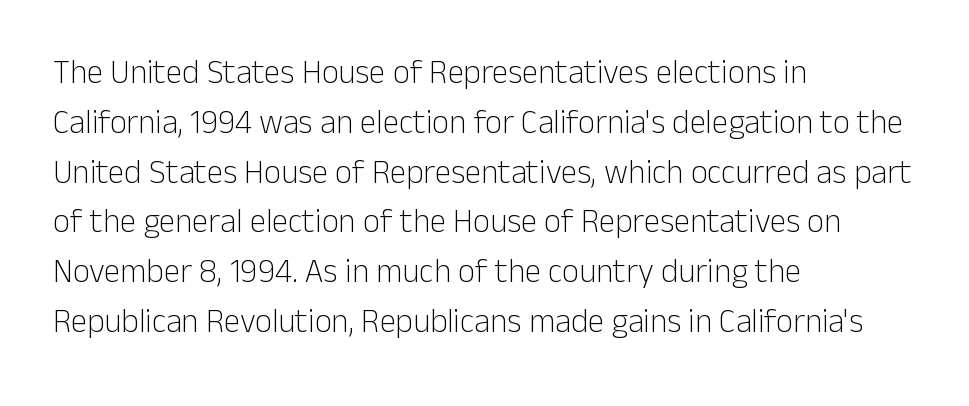
{"serif": "no", "italic": "no", "bold": "no", "weight": "light", "width": "normal", "stroke_contrast": "low", "x_height": "medium", "monospaced": "no", "underline": "no", "align": "left", "line_spacing": "normal", "line_spacing_ratio": 1.51, "letter_spacing": "normal", "letter_spacing_em": 0.0, "glyph_px": 33}
